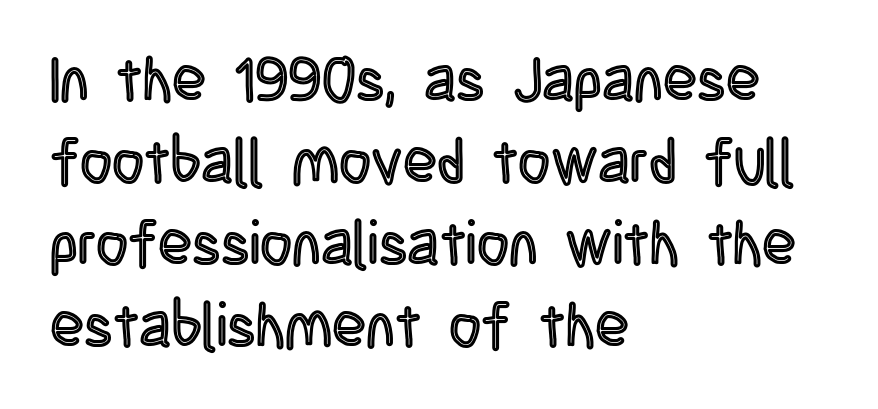
Q: Is the text italic (slanted)? A: No, it is upright.
Q: Is the text underlined? A: No.
Q: How is the paragraph aligned? A: Left-aligned.
Q: Is the spacing between letters normal or unusually wide? A: Normal.
Q: Is the spacing between lines tight, normal or loose? A: Normal.
Q: Width (condensed, normal, or wide)? A: Condensed.
Q: x-height? A: Large.
Q: Monospaced? A: No.
